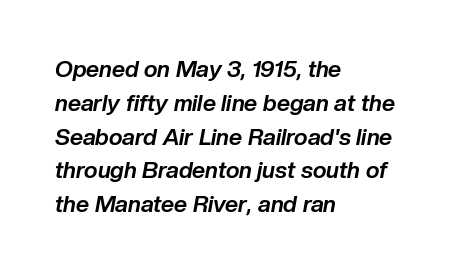
Q: Is the text bold? A: Yes.
Q: Is the text italic (slanted)? A: Yes, it leans right by about 10 degrees.
Q: Is the text underlined? A: No.
Q: How is the paragraph aligned? A: Left-aligned.
Q: Is the spacing between letters normal or unusually wide? A: Normal.
Q: Is the spacing between lines tight, normal or loose? A: Normal.
